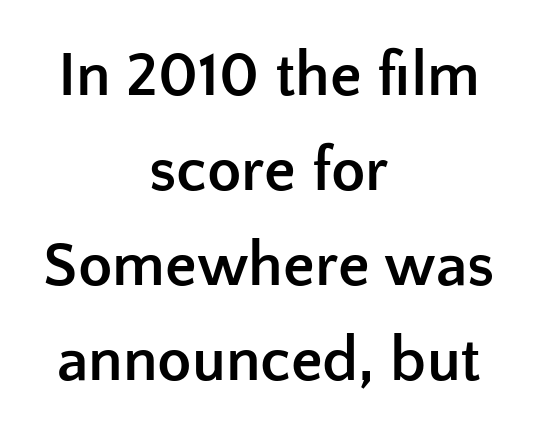
The image shows 63 px semibold sans-serif type, upright; set centered, normal line spacing (1.51x), normal letter spacing, not underlined; low stroke contrast and a medium x-height.
